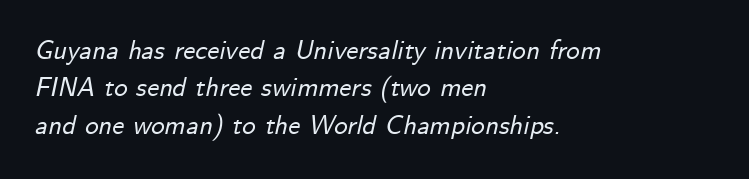
The image shows 27 px text type, italic (leaning right); set left-aligned, normal line spacing (1.38x), normal letter spacing, not underlined.
